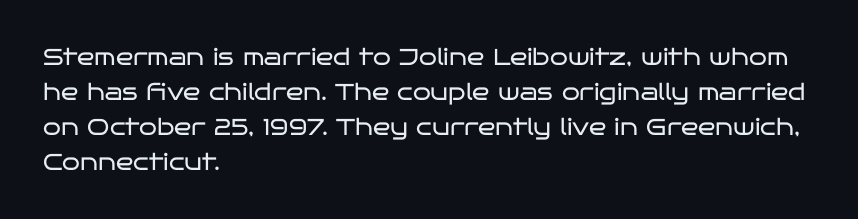
{"italic": "no", "bold": "no", "underline": "no", "align": "left", "line_spacing": "normal", "line_spacing_ratio": 1.52, "letter_spacing": "normal", "letter_spacing_em": 0.0, "glyph_px": 23}
